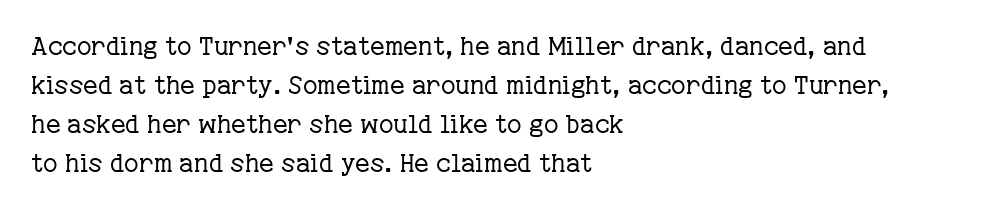
Q: Is the text bold? A: No.
Q: Is the text italic (slanted)? A: No, it is upright.
Q: Is the text underlined? A: No.
Q: How is the paragraph aligned? A: Left-aligned.
Q: Is the spacing between letters normal or unusually wide? A: Normal.
Q: Is the spacing between lines tight, normal or loose? A: Normal.
